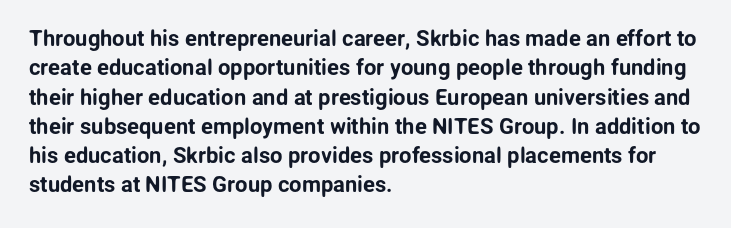
The image shows 22 px text type, upright; set left-aligned, normal line spacing (1.33x), normal letter spacing, not underlined.
